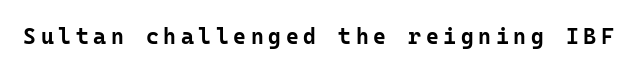
Unlike italic type, these characters show no tilt at all. Between one letter and the next there's a generous, obvious gap. Only glyphs here, with clear space below each row. Every letter is thick-stroked: bold, no question.
